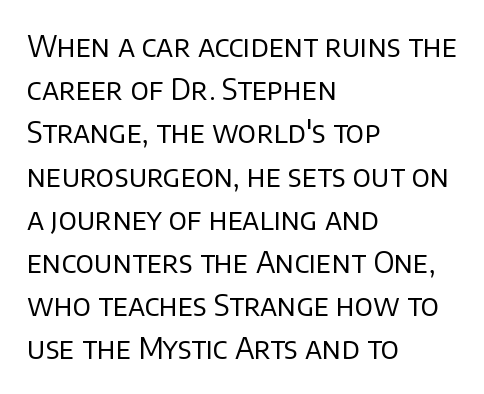
Q: Is the text bold? A: No.
Q: Is the text italic (slanted)? A: No, it is upright.
Q: Is the typeface a serif or a sans-serif typeface? A: Sans-serif.
Q: Is the text underlined? A: No.
Q: How is the paragraph aligned? A: Left-aligned.
Q: Is the spacing between letters normal or unusually wide? A: Normal.
Q: Is the spacing between lines tight, normal or loose? A: Normal.
Q: Width (condensed, normal, or wide)? A: Normal.
Q: Stroke contrast? A: Low.
Q: x-height? A: Large.
Q: Monospaced? A: No.
